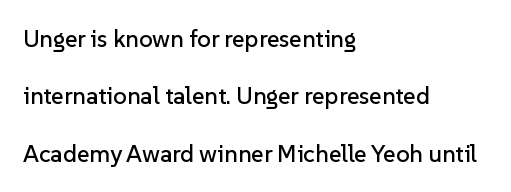
{"italic": "no", "underline": "no", "align": "left", "line_spacing": "loose", "line_spacing_ratio": 2.39, "letter_spacing": "normal", "letter_spacing_em": 0.0, "glyph_px": 24}
